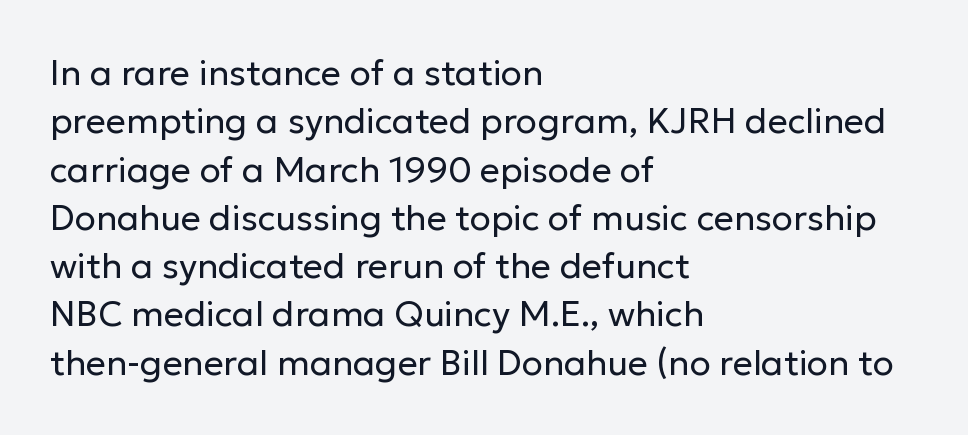
Q: Is the text bold? A: No.
Q: Is the text italic (slanted)? A: No, it is upright.
Q: Is the typeface a serif or a sans-serif typeface? A: Sans-serif.
Q: Is the text underlined? A: No.
Q: How is the paragraph aligned? A: Left-aligned.
Q: Is the spacing between letters normal or unusually wide? A: Normal.
Q: Is the spacing between lines tight, normal or loose? A: Normal.
Q: Width (condensed, normal, or wide)? A: Normal.
Q: Stroke contrast? A: Low.
Q: x-height? A: Medium.
Q: Monospaced? A: No.
